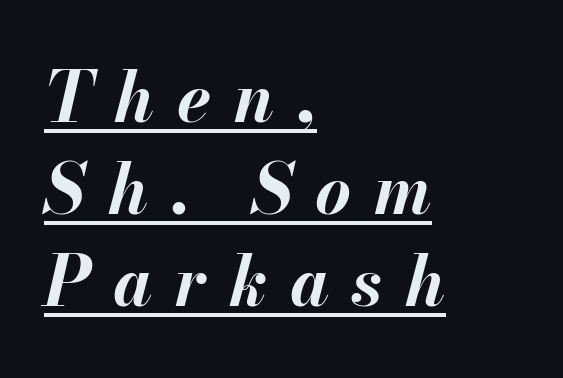
The image shows 69 px bold type, italic (leaning right); set left-aligned, normal line spacing (1.33x), unusually wide letter spacing (+0.33 em), underlined; medium stroke contrast and a small x-height.
